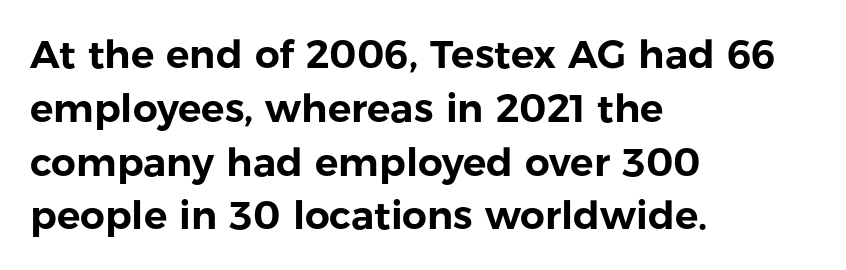
The image shows 39 px sans-serif type, upright; set left-aligned, normal line spacing (1.38x), normal letter spacing, not underlined; low stroke contrast and a medium x-height.
